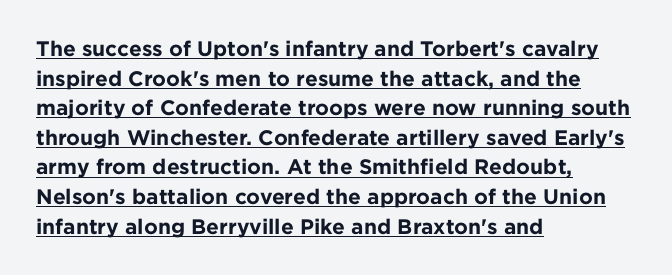
Q: Is the text bold? A: Yes.
Q: Is the text italic (slanted)? A: No, it is upright.
Q: Is the text underlined? A: Yes.
Q: How is the paragraph aligned? A: Left-aligned.
Q: Is the spacing between letters normal or unusually wide? A: Normal.
Q: Is the spacing between lines tight, normal or loose? A: Normal.
